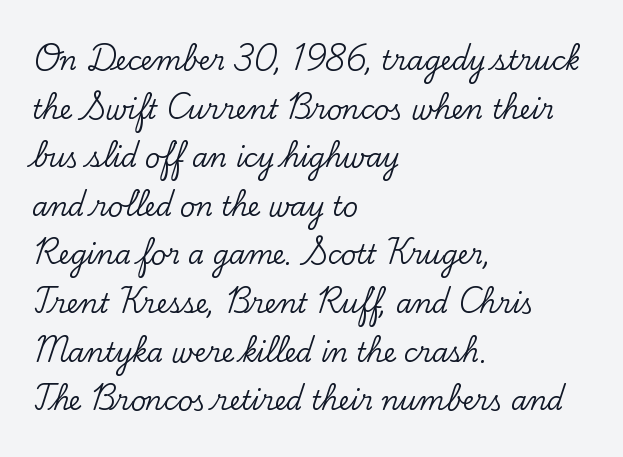
The image shows 26 px text type; set left-aligned, line spacing 1.87x, normal letter spacing, not underlined.
